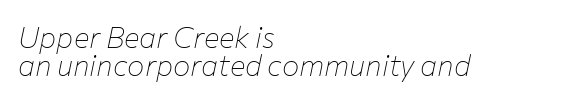
The image shows 29 px thin type, italic (leaning right); set left-aligned, tight line spacing (0.96x), normal letter spacing, not underlined; low stroke contrast and a medium x-height.
